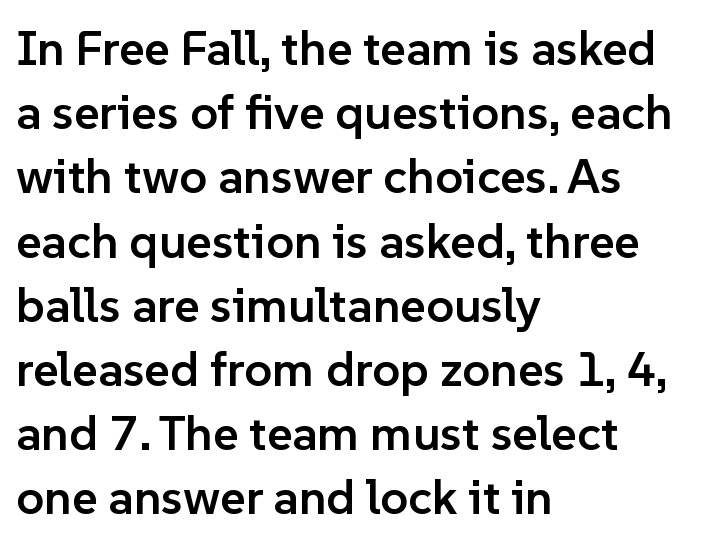
The space beneath each line is pristine and unruled. Horizontal alignment here is leftward, the default for most running prose. Proportional: the letters do not fall into vertical columns. The typesetting leans somewhat heavy: a semibold. Ascenders rise straight up at ninety degrees.
